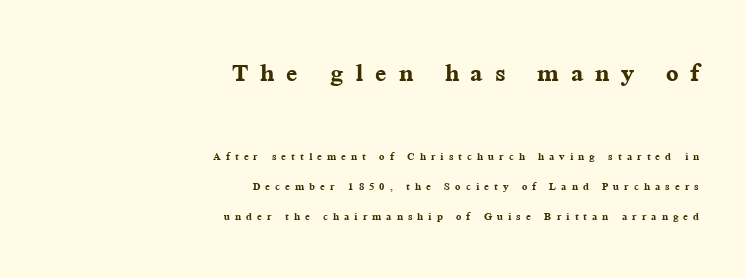
Q: Is the text bold? A: Yes.
Q: Is the text italic (slanted)? A: No, it is upright.
Q: Is the typeface a serif or a sans-serif typeface? A: Serif.
Q: Is the text underlined? A: No.
Q: How is the paragraph aligned? A: Right-aligned.
Q: Is the spacing between letters normal or unusually wide? A: Unusually wide.
Q: Is the spacing between lines tight, normal or loose? A: Loose.
Q: Which block of text is set in a larger size, the first (top) or the second (bottom)? A: The first (top) one.
Q: Width (condensed, normal, or wide)? A: Normal.
Q: Stroke contrast? A: Medium.
Q: x-height? A: Medium.
Q: Monospaced? A: No.
